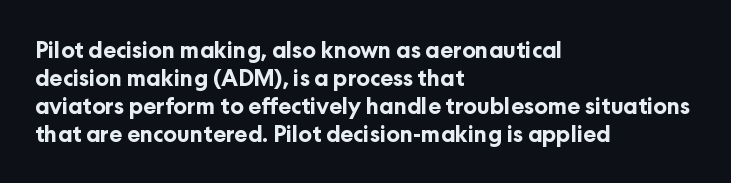
The axis of the letterforms is exactly vertical. Leftover space on each line is placed entirely after the last word. Each row of text sits above clean, open space. Students, note that the glyphs here touch the page at normal intervals.
